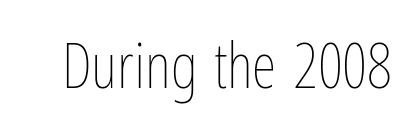
Q: Is the text bold? A: No.
Q: Is the text italic (slanted)? A: No, it is upright.
Q: Is the text underlined? A: No.
Q: Is the spacing between letters normal or unusually wide? A: Normal.
Q: Width (condensed, normal, or wide)? A: Condensed.
Q: Stroke contrast? A: Low.
Q: x-height? A: Medium.
Q: Monospaced? A: No.
